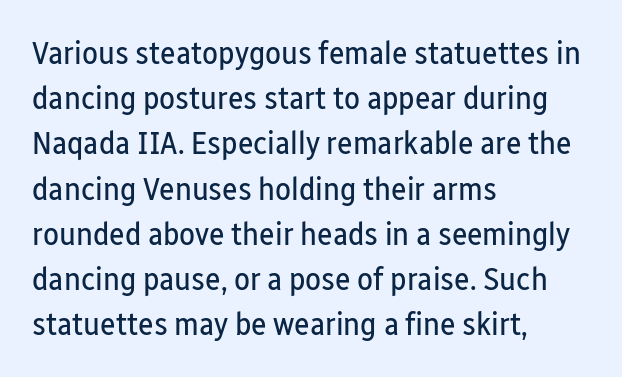
{"serif": "no", "italic": "no", "bold": "no", "weight": "regular", "width": "condensed", "stroke_contrast": "low", "x_height": "medium", "monospaced": "no", "underline": "no", "align": "left", "line_spacing": "normal", "line_spacing_ratio": 1.37, "letter_spacing": "normal", "letter_spacing_em": 0.0, "glyph_px": 33}
